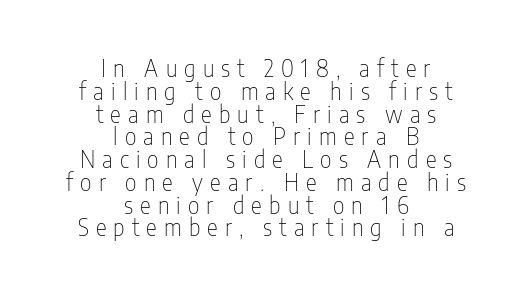
Q: Is the text bold? A: No.
Q: Is the text italic (slanted)? A: No, it is upright.
Q: Is the text underlined? A: No.
Q: How is the paragraph aligned? A: Centered.
Q: Is the spacing between letters normal or unusually wide? A: Unusually wide.
Q: Is the spacing between lines tight, normal or loose? A: Tight.
